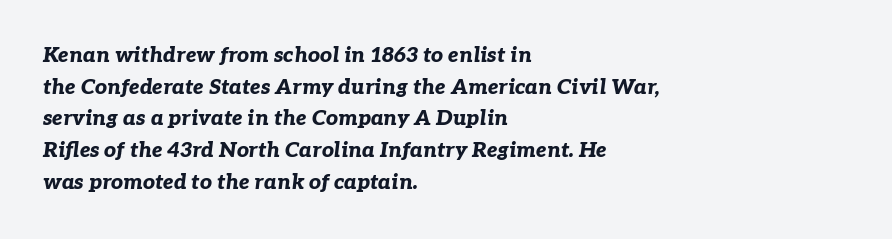
The image shows 21 px bold type, italic (leaning right); set left-aligned, normal line spacing (1.51x), normal letter spacing, not underlined.
